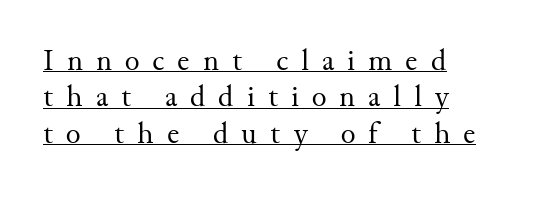
No extra ink here — the face is not bold. These lines are composed in type with serifs. A typesetter would call this proportional, since set widths differ per character. The paragraph has a hard left edge and a soft right edge. Each line of the rendering has a horizontal stroke beneath the glyphs. The font's upright variant was chosen for this text.
